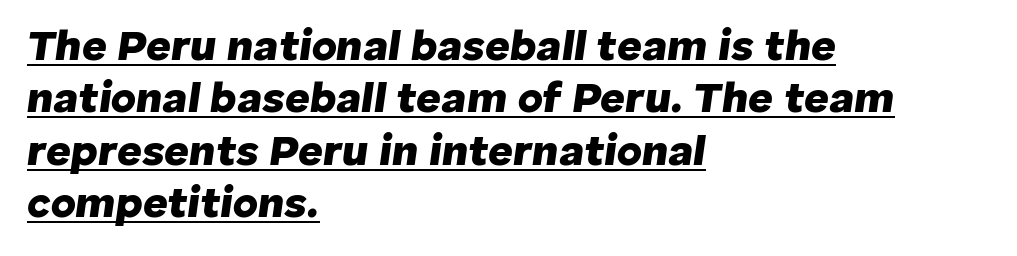
Q: Is the text bold? A: Yes.
Q: Is the text italic (slanted)? A: Yes, it leans right by about 8 degrees.
Q: Is the text underlined? A: Yes.
Q: How is the paragraph aligned? A: Left-aligned.
Q: Is the spacing between letters normal or unusually wide? A: Normal.
Q: Width (condensed, normal, or wide)? A: Normal.
Q: Stroke contrast? A: Low.
Q: x-height? A: Medium.
Q: Monospaced? A: No.
